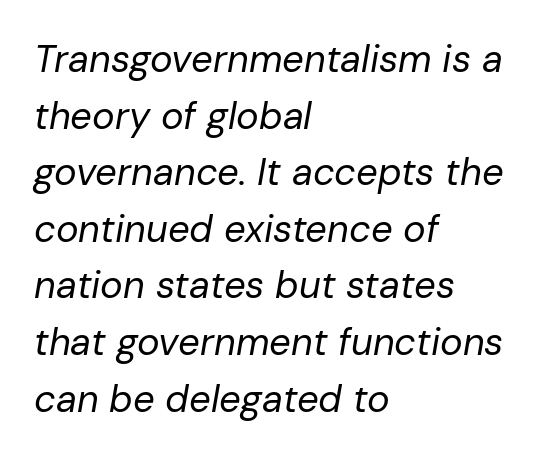
The image shows 38 px regular-weight type, italic (leaning right); set left-aligned, normal line spacing (1.49x), normal letter spacing, not underlined; low stroke contrast and a medium x-height.
